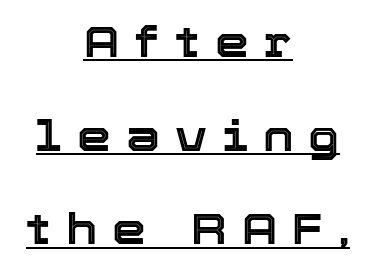
Q: Is the text italic (slanted)? A: No, it is upright.
Q: Is the text underlined? A: Yes.
Q: How is the paragraph aligned? A: Centered.
Q: Is the spacing between letters normal or unusually wide? A: Unusually wide.
Q: Is the spacing between lines tight, normal or loose? A: Loose.
Q: Width (condensed, normal, or wide)? A: Normal.
Q: x-height? A: Medium.
Q: Monospaced? A: No.
